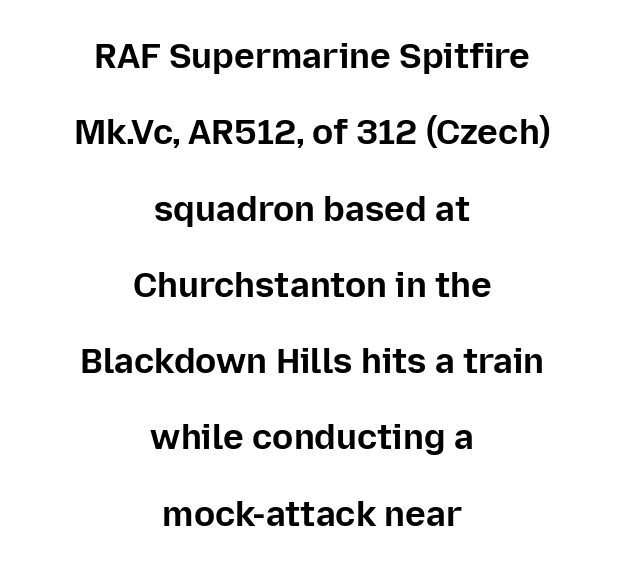
Q: Is the text bold? A: Yes.
Q: Is the text italic (slanted)? A: No, it is upright.
Q: Is the typeface a serif or a sans-serif typeface? A: Sans-serif.
Q: Is the text underlined? A: No.
Q: How is the paragraph aligned? A: Centered.
Q: Is the spacing between letters normal or unusually wide? A: Normal.
Q: Is the spacing between lines tight, normal or loose? A: Loose.
Q: Width (condensed, normal, or wide)? A: Normal.
Q: Stroke contrast? A: Low.
Q: x-height? A: Medium.
Q: Monospaced? A: No.
